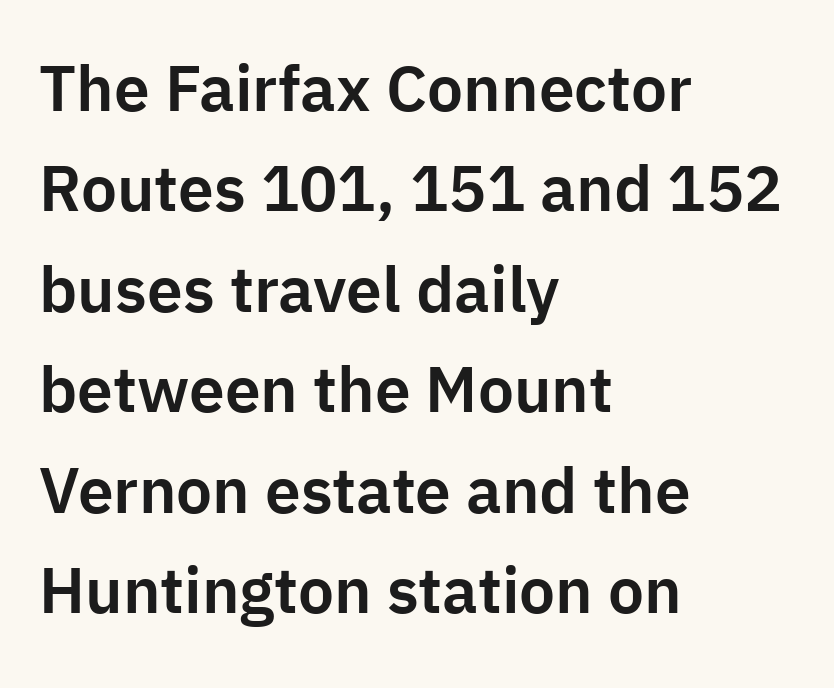
Q: Is the text italic (slanted)? A: No, it is upright.
Q: Is the typeface a serif or a sans-serif typeface? A: Sans-serif.
Q: Is the text underlined? A: No.
Q: How is the paragraph aligned? A: Left-aligned.
Q: Is the spacing between letters normal or unusually wide? A: Normal.
Q: Is the spacing between lines tight, normal or loose? A: Normal.
Q: Width (condensed, normal, or wide)? A: Normal.
Q: Stroke contrast? A: Low.
Q: x-height? A: Medium.
Q: Monospaced? A: No.
